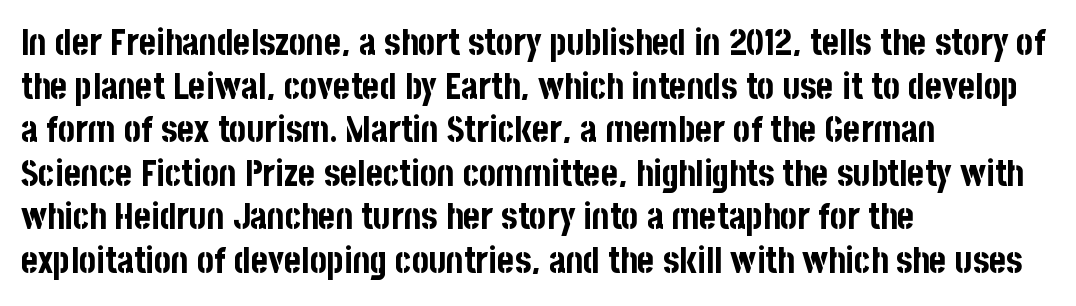
{"serif": "no", "italic": "no", "bold": "yes", "weight": "bold", "width": "condensed", "stroke_contrast": "low", "x_height": "large", "monospaced": "no", "underline": "no", "align": "left", "line_spacing_ratio": 1.21, "letter_spacing": "normal", "letter_spacing_em": 0.0, "glyph_px": 36}
